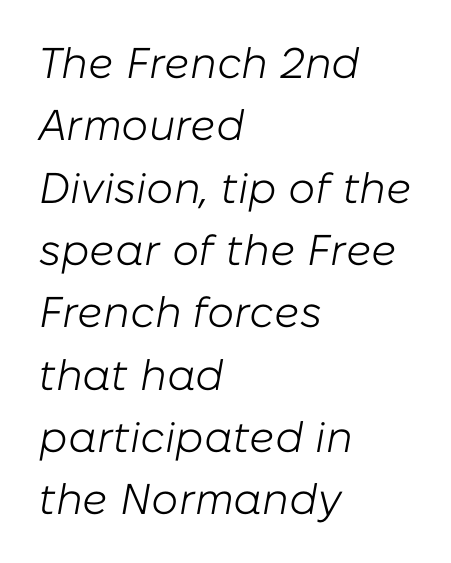
{"italic": "yes", "lean": "right", "slant_degrees": 10, "bold": "no", "weight": "light", "width": "normal", "stroke_contrast": "low", "x_height": "medium", "monospaced": "no", "underline": "no", "align": "left", "line_spacing": "normal", "line_spacing_ratio": 1.45, "letter_spacing": "normal", "letter_spacing_em": 0.0, "glyph_px": 43}
